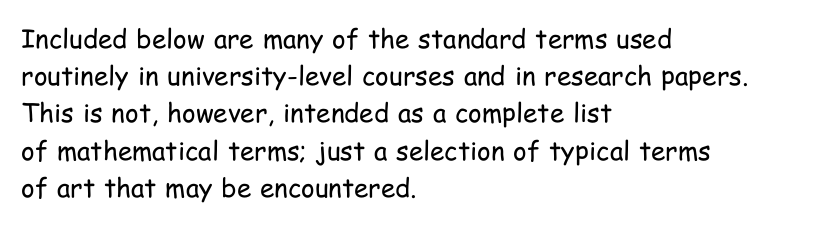
The rendering anchors every line to the left-hand side. A clean baseline with only descenders dipping below it. No chunkiness to these letters — they're not bold. Leading matches the norm, producing a regular column. Ascenders rise straight up at ninety degrees. Nobody touched the tracking dial on this one.
